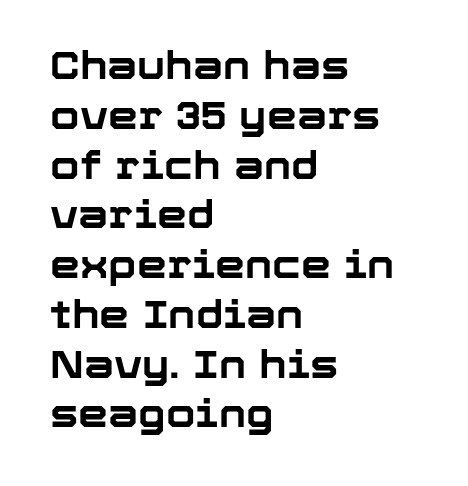
The image shows 38 px bold sans-serif type, upright; set left-aligned, normal line spacing (1.31x), normal letter spacing, not underlined; low stroke contrast and a medium x-height.
